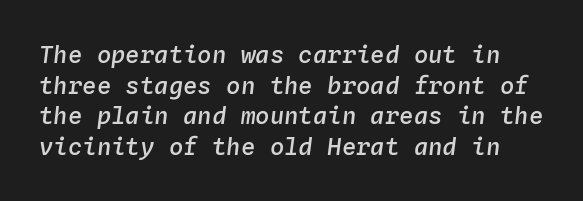
Q: Is the text bold? A: Semi-bold.
Q: Is the text italic (slanted)? A: Yes, it leans right by about 4 degrees.
Q: Is the text underlined? A: No.
Q: Is the spacing between letters normal or unusually wide? A: Normal.
Q: Is the spacing between lines tight, normal or loose? A: Normal.
